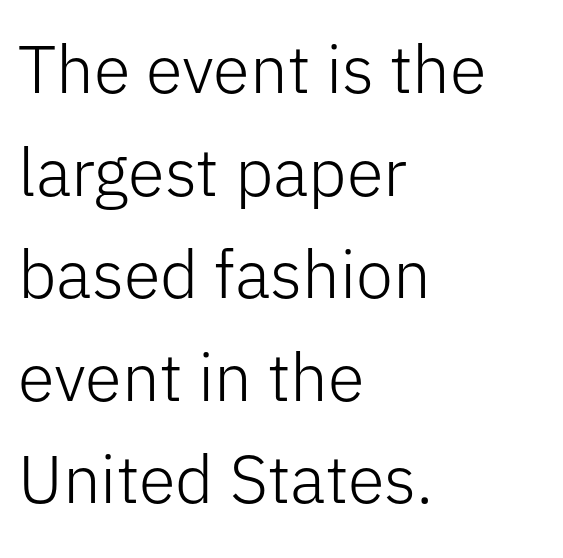
The image shows 67 px light sans-serif type, upright; set left-aligned, normal line spacing (1.53x), normal letter spacing, not underlined; low stroke contrast and a medium x-height.
